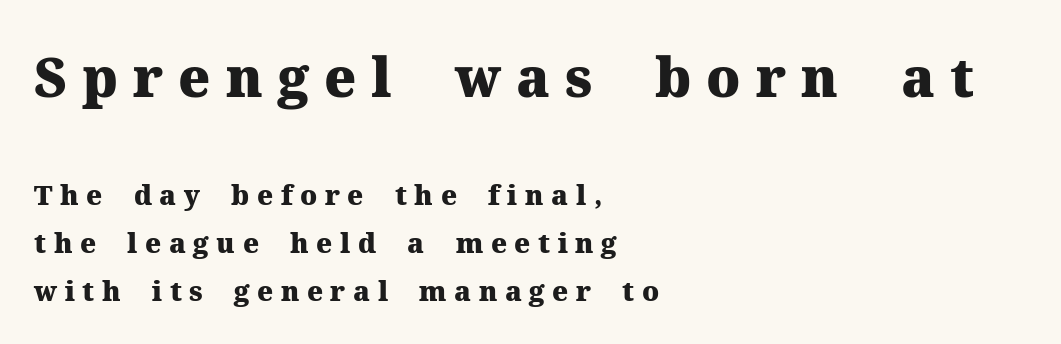
Q: Is the text bold? A: Yes.
Q: Is the text italic (slanted)? A: No, it is upright.
Q: Is the typeface a serif or a sans-serif typeface? A: Serif.
Q: Is the text underlined? A: No.
Q: How is the paragraph aligned? A: Left-aligned.
Q: Is the spacing between letters normal or unusually wide? A: Unusually wide.
Q: Which block of text is set in a larger size, the first (top) or the second (bottom)? A: The first (top) one.
Q: Width (condensed, normal, or wide)? A: Normal.
Q: Stroke contrast? A: Medium.
Q: x-height? A: Medium.
Q: Monospaced? A: No.
